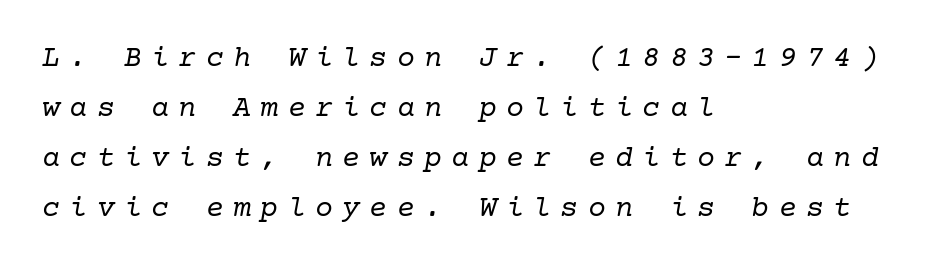
The image shows 30 px regular-weight serif type, italic (leaning right); set left-aligned, normal line spacing (1.67x), unusually wide letter spacing (+0.31 em), not underlined; low stroke contrast and a medium x-height.
